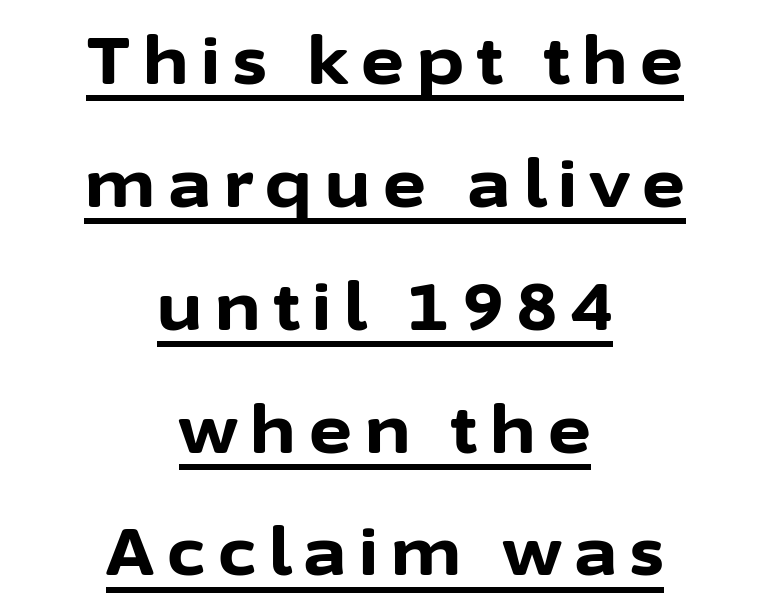
Typesetter's note: full bold, strokes at maximum text heaviness. The letters are spread apart with noticeably loose tracking. This sample is center-justified, so both line endings float freely. The characters display no serif detailing; their extremities are plain. Has an underline been added? It has. Rendered with straight, roman letterforms.
